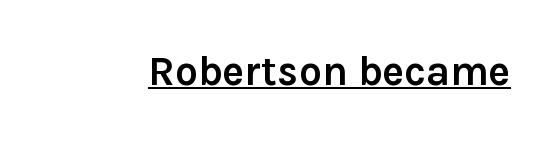
{"serif": "no", "italic": "no", "bold": "yes", "weight": "semibold", "width": "normal", "x_height": "medium", "monospaced": "no", "underline": "yes", "letter_spacing": "normal", "letter_spacing_em": 0.0, "glyph_px": 41}
